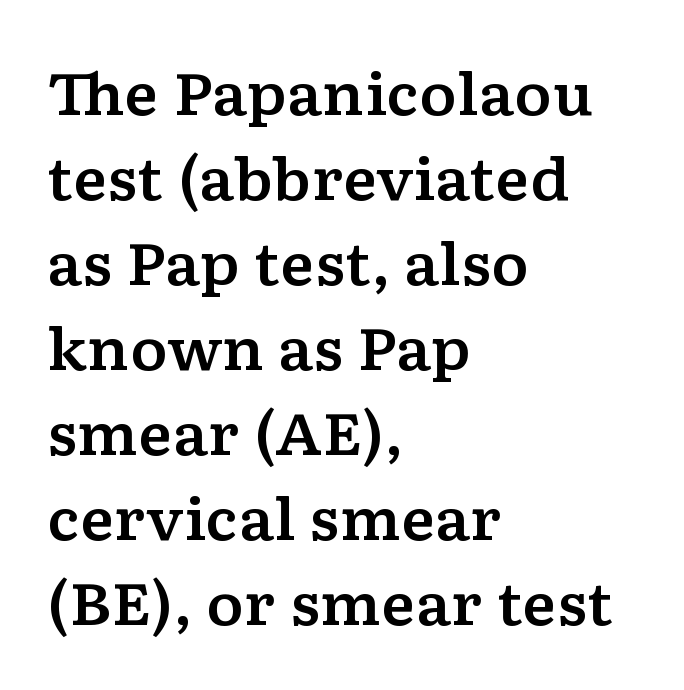
The image shows 57 px wide serif type, upright; set left-aligned, normal line spacing (1.49x), normal letter spacing, not underlined; low stroke contrast and a medium x-height.
